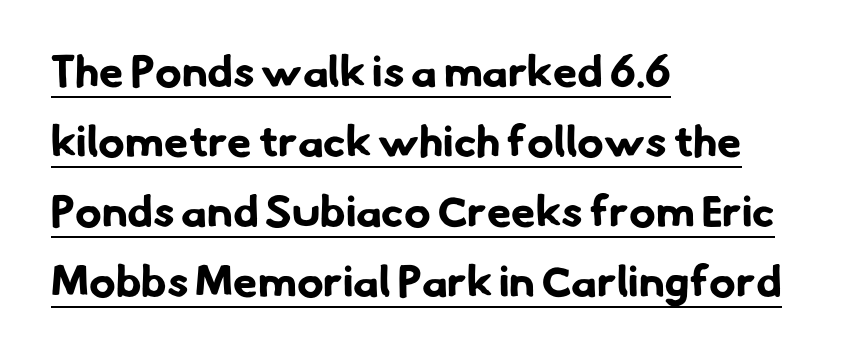
Like a heading marked for emphasis, these lines bear an underscore. Nothing unusual about the tracking: characters are spaced as the font intends. Its strokes are broad and dark, the hallmark of bold type. Each line starts at the same left margin while the right side varies.
